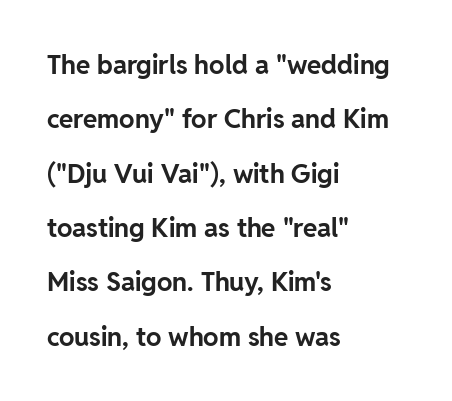
These lines are set flush left with a ragged right edge. The typography opts for an upright posture over an oblique one. Letter spacing: default. Bare-footed words on every line. Pretty heavy lettering here — definitely bold. Students, observe: this is what heavily led, spacious text looks like.
